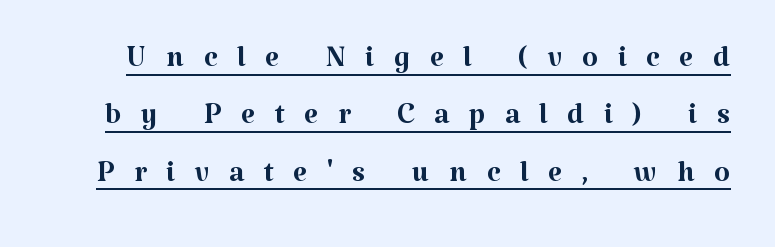
Q: Is the text bold? A: No.
Q: Is the text italic (slanted)? A: No, it is upright.
Q: Is the typeface a serif or a sans-serif typeface? A: Serif.
Q: Is the text underlined? A: Yes.
Q: Is the spacing between letters normal or unusually wide? A: Unusually wide.
Q: Is the spacing between lines tight, normal or loose? A: Normal.
Q: Width (condensed, normal, or wide)? A: Normal.
Q: Stroke contrast? A: Medium.
Q: x-height? A: Medium.
Q: Monospaced? A: No.
